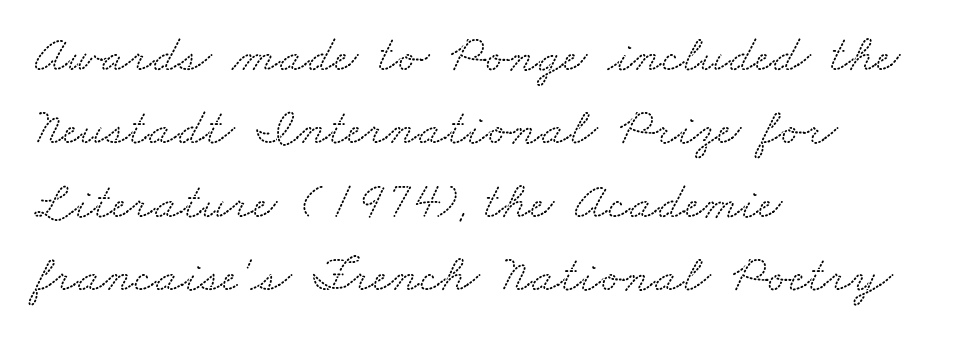
{"width": "wide", "stroke_contrast": "low", "x_height": "small", "monospaced": "no", "underline": "no", "align": "left", "line_spacing": "normal", "line_spacing_ratio": 1.41, "letter_spacing": "normal", "letter_spacing_em": 0.0, "glyph_px": 52}
